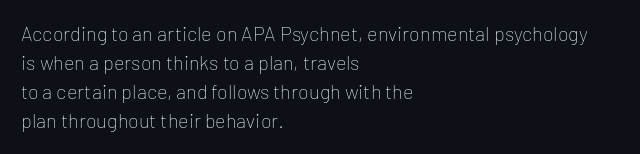
The image shows 20 px text type, upright; set left-aligned, normal line spacing (1.45x), normal letter spacing, not underlined.
